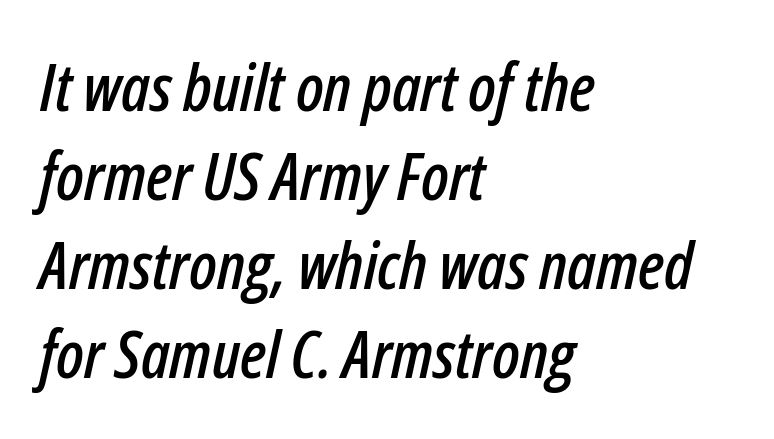
The image shows 66 px condensed type, italic (leaning right); set left-aligned, normal line spacing (1.35x), normal letter spacing, not underlined; low stroke contrast and a medium x-height.
